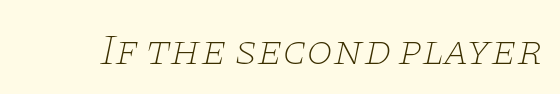
{"serif": "yes", "italic": "yes", "lean": "right", "slant_degrees": 11, "bold": "no", "weight": "thin", "width": "wide", "stroke_contrast": "low", "x_height": "large", "monospaced": "no", "underline": "no", "letter_spacing": "normal", "letter_spacing_em": 0.0, "glyph_px": 43}
